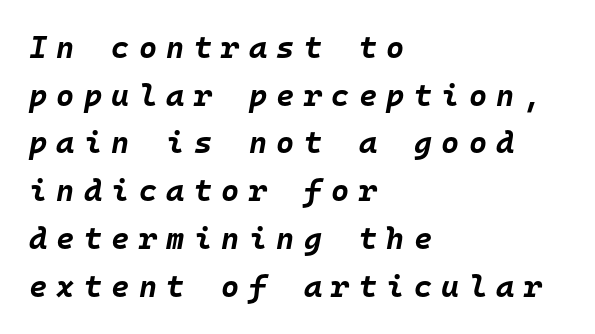
You could only call the tracking loose — the letters float apart. These lines are set flush left with a ragged right edge. Is this a fixed-width face? Yes — each glyph sits in an identical cell. The strip under each line holds only bare page.
